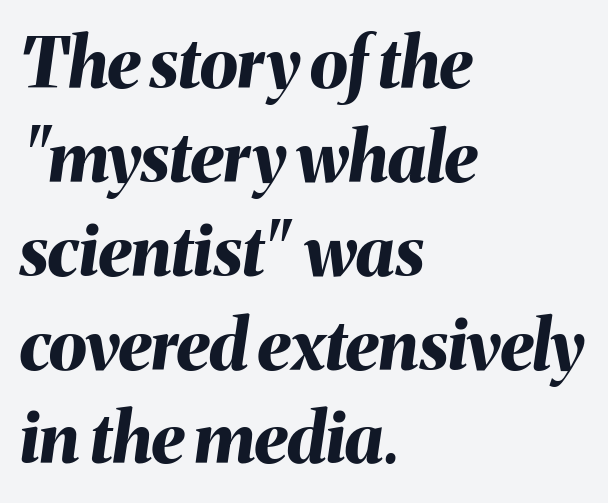
{"italic": "yes", "lean": "right", "slant_degrees": 8, "bold": "yes", "weight": "bold", "width": "normal", "stroke_contrast": "medium", "x_height": "medium", "monospaced": "no", "underline": "no", "align": "left", "line_spacing": "normal", "line_spacing_ratio": 1.36, "letter_spacing": "normal", "letter_spacing_em": 0.0, "glyph_px": 69}
